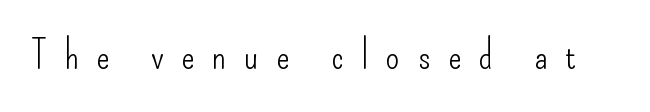
The image shows 39 px light, condensed sans-serif type, upright; set unusually wide letter spacing (+0.45 em), not underlined; low stroke contrast and a small x-height.
